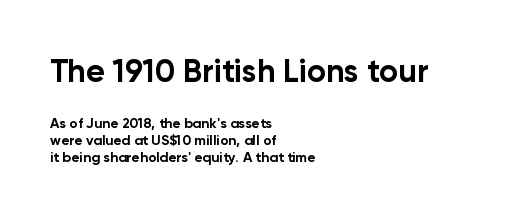
{"serif": "no", "italic": "no", "bold": "yes", "weight": "bold", "width": "normal", "stroke_contrast": "low", "x_height": "medium", "monospaced": "no", "underline": "no", "align": "left", "line_spacing_ratio": 1.2, "letter_spacing": "normal", "letter_spacing_em": 0.0, "larger_block": "first", "size_ratio": 2.29, "glyph_px": 32}
